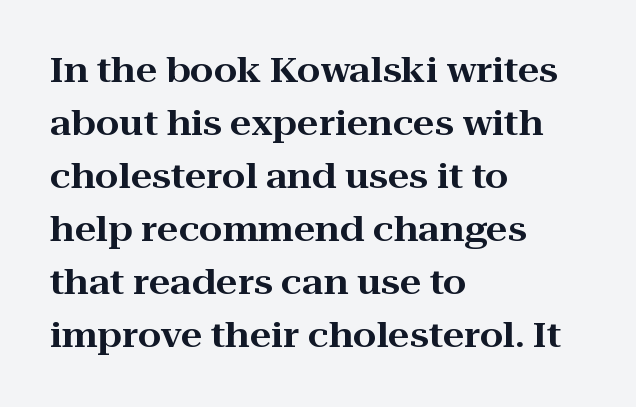
The image shows 34 px wide serif type, upright; set left-aligned, normal line spacing (1.56x), normal letter spacing, not underlined; high stroke contrast and a medium x-height.
